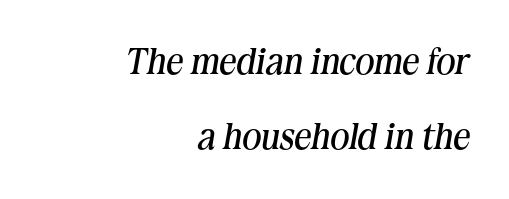
The image shows 37 px regular-weight serif type, italic (leaning right); set right-aligned, loose line spacing (2.03x), normal letter spacing, not underlined; medium stroke contrast and a medium x-height.
